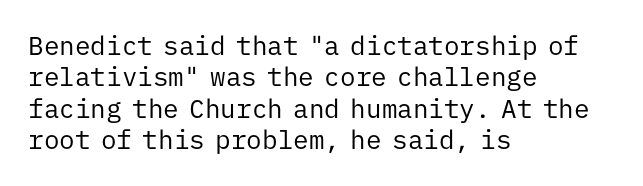
What stands out about the letter spacing? Nothing — it is the standard amount. The rendering anchors every line to the left-hand side. A light-to-regular cut is what we see here. Ordinary non-slanted type is in use.
